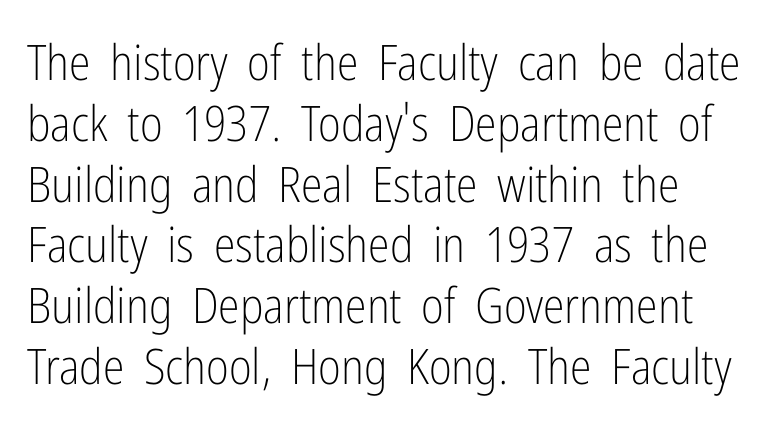
{"serif": "no", "italic": "no", "bold": "no", "weight": "light", "width": "condensed", "stroke_contrast": "low", "x_height": "medium", "monospaced": "no", "underline": "no", "line_spacing_ratio": 1.24, "letter_spacing": "normal", "letter_spacing_em": 0.0, "glyph_px": 49}
